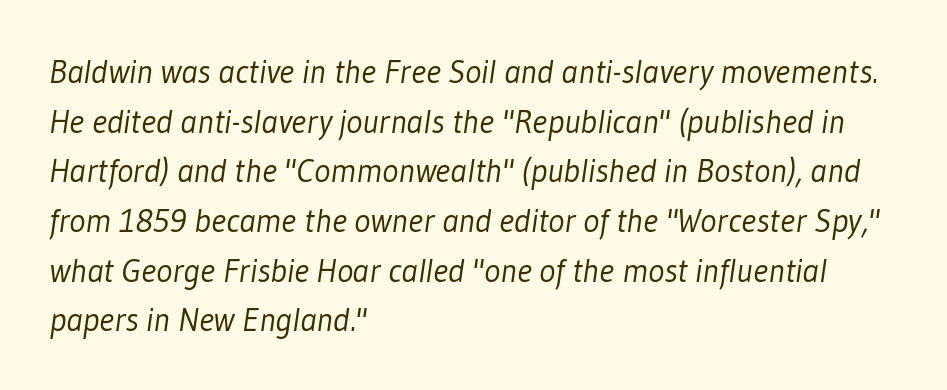
Q: Is the text bold? A: No.
Q: Is the typeface a serif or a sans-serif typeface? A: Sans-serif.
Q: Is the text underlined? A: No.
Q: How is the paragraph aligned? A: Left-aligned.
Q: Is the spacing between letters normal or unusually wide? A: Normal.
Q: Is the spacing between lines tight, normal or loose? A: Normal.
Q: Width (condensed, normal, or wide)? A: Condensed.
Q: Stroke contrast? A: Low.
Q: x-height? A: Medium.
Q: Monospaced? A: No.
